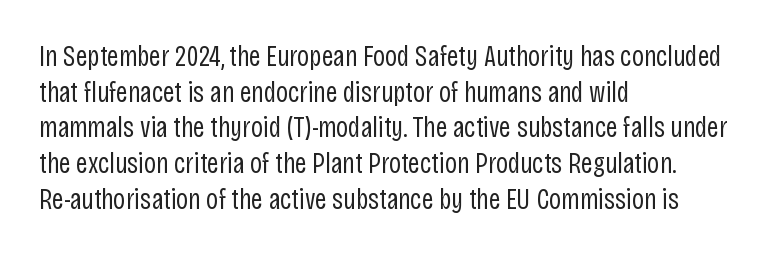
Q: Is the text bold? A: No.
Q: Is the text italic (slanted)? A: No, it is upright.
Q: Is the typeface a serif or a sans-serif typeface? A: Sans-serif.
Q: Is the text underlined? A: No.
Q: How is the paragraph aligned? A: Left-aligned.
Q: Is the spacing between letters normal or unusually wide? A: Normal.
Q: Width (condensed, normal, or wide)? A: Condensed.
Q: Stroke contrast? A: Low.
Q: x-height? A: Large.
Q: Monospaced? A: No.
